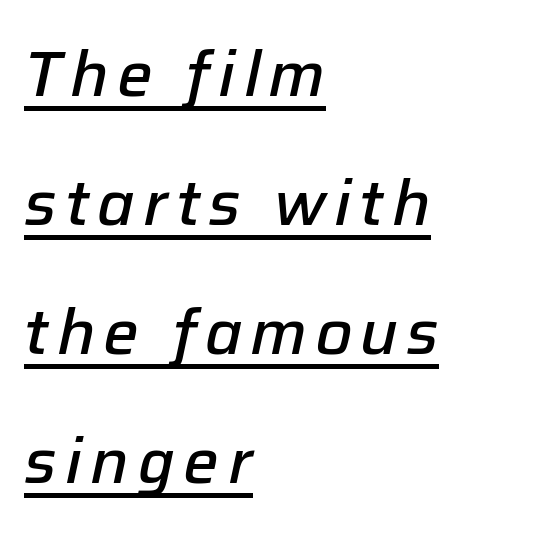
Q: Is the text bold? A: Semi-bold.
Q: Is the text italic (slanted)? A: Yes, it leans right by about 12 degrees.
Q: Is the text underlined? A: Yes.
Q: How is the paragraph aligned? A: Left-aligned.
Q: Is the spacing between lines tight, normal or loose? A: Loose.
Q: Width (condensed, normal, or wide)? A: Normal.
Q: Stroke contrast? A: Low.
Q: x-height? A: Medium.
Q: Monospaced? A: No.
